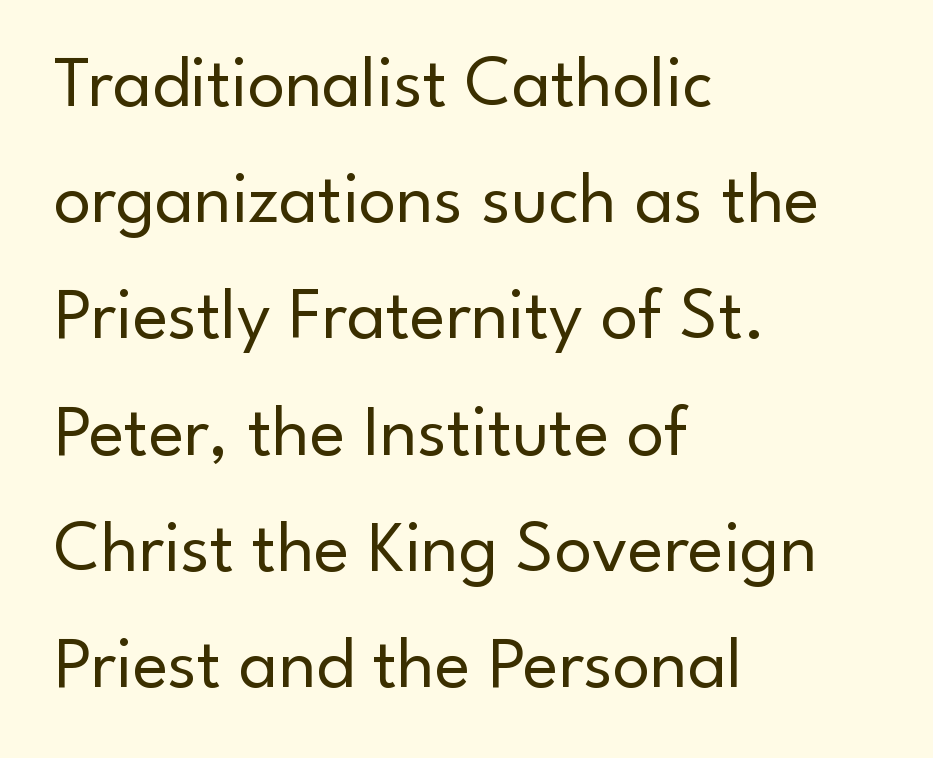
{"serif": "no", "italic": "no", "bold": "no", "weight": "regular", "width": "normal", "stroke_contrast": "low", "x_height": "small", "monospaced": "no", "underline": "no", "align": "left", "line_spacing": "normal", "line_spacing_ratio": 1.57, "letter_spacing": "normal", "letter_spacing_em": 0.0, "glyph_px": 74}
